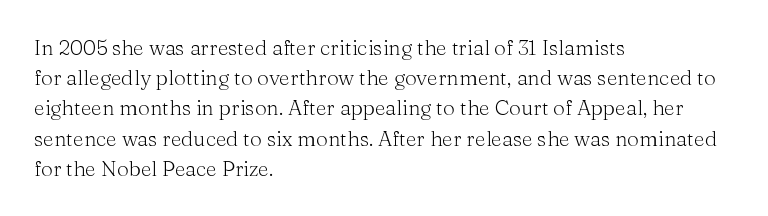
The image shows 21 px text type, upright; set left-aligned, normal line spacing (1.44x), normal letter spacing, not underlined.
